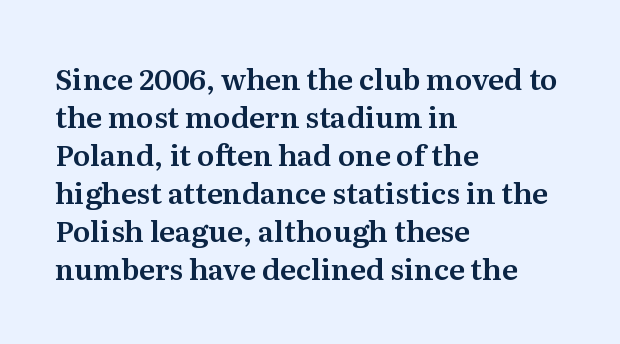
Q: Is the text italic (slanted)? A: No, it is upright.
Q: Is the typeface a serif or a sans-serif typeface? A: Serif.
Q: Is the text underlined? A: No.
Q: How is the paragraph aligned? A: Left-aligned.
Q: Is the spacing between letters normal or unusually wide? A: Normal.
Q: Is the spacing between lines tight, normal or loose? A: Normal.
Q: Width (condensed, normal, or wide)? A: Normal.
Q: Stroke contrast? A: Medium.
Q: x-height? A: Medium.
Q: Monospaced? A: No.
